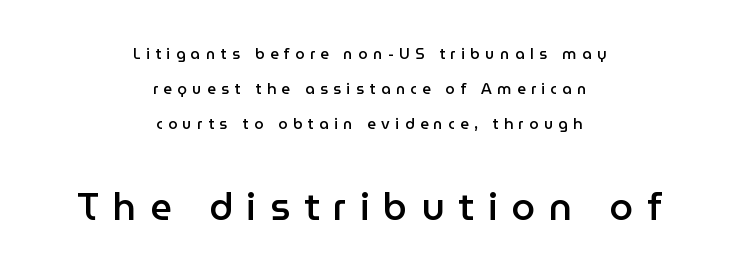
Q: Is the text bold? A: Semi-bold.
Q: Is the text italic (slanted)? A: No, it is upright.
Q: Is the typeface a serif or a sans-serif typeface? A: Sans-serif.
Q: Is the text underlined? A: No.
Q: How is the paragraph aligned? A: Centered.
Q: Is the spacing between letters normal or unusually wide? A: Unusually wide.
Q: Is the spacing between lines tight, normal or loose? A: Loose.
Q: Which block of text is set in a larger size, the first (top) or the second (bottom)? A: The second (bottom) one.
Q: Width (condensed, normal, or wide)? A: Normal.
Q: Stroke contrast? A: Low.
Q: x-height? A: Medium.
Q: Monospaced? A: No.
